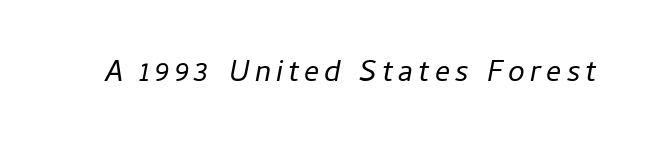
Q: Is the text bold? A: No.
Q: Is the text italic (slanted)? A: Yes, it leans right by about 11 degrees.
Q: Is the text underlined? A: No.
Q: Width (condensed, normal, or wide)? A: Normal.
Q: Stroke contrast? A: Low.
Q: x-height? A: Medium.
Q: Monospaced? A: No.
